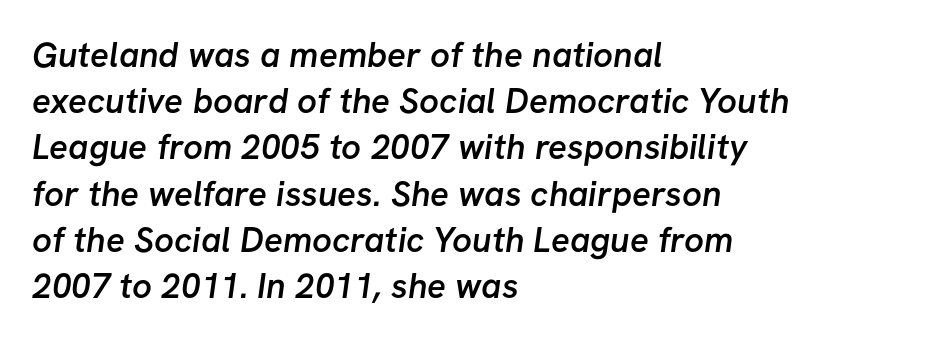
Varying glyph widths throughout — classic text-font behaviour. Leading: standard. Caption: standard tracking, unaltered. The rendering uses a semibold face; strokes are thickened but not to full bold.
